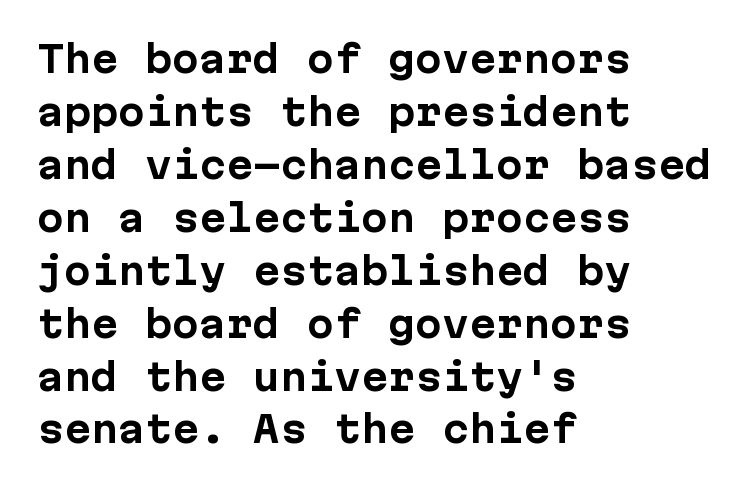
Q: Is the text bold? A: Yes.
Q: Is the text italic (slanted)? A: No, it is upright.
Q: Is the typeface a serif or a sans-serif typeface? A: Sans-serif.
Q: Is the text underlined? A: No.
Q: How is the paragraph aligned? A: Left-aligned.
Q: Is the spacing between letters normal or unusually wide? A: Normal.
Q: Is the spacing between lines tight, normal or loose? A: Normal.
Q: Width (condensed, normal, or wide)? A: Normal.
Q: Stroke contrast? A: Low.
Q: x-height? A: Medium.
